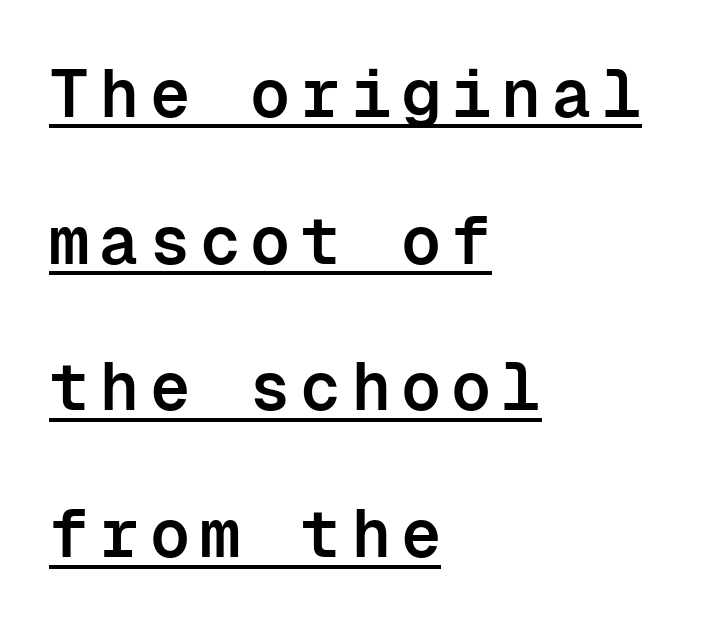
The letters are semibold — heavier than regular but short of a full bold. Whoever set this chose breathing room over compactness in the vertical rhythm. This sample uses an upright cut, with every glyph sitting square on the baseline. Monospaced: the letters line up in strict vertical columns. The string is rendered with underlining switched on.
